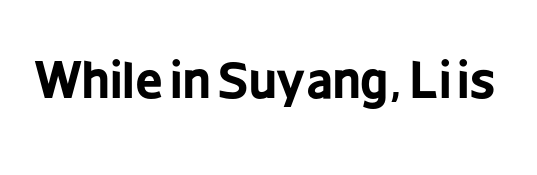
The image shows 49 px bold, condensed sans-serif type, upright; set normal letter spacing, not underlined; low stroke contrast and a medium x-height.
